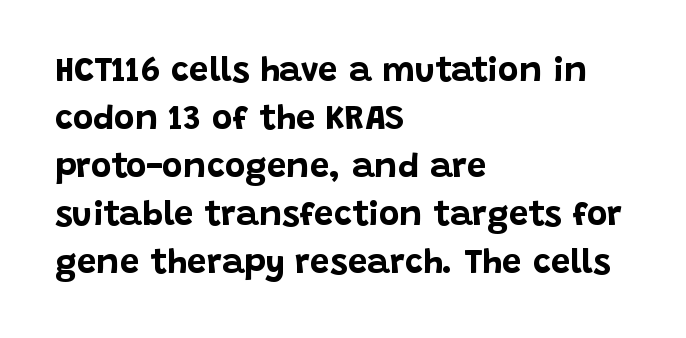
Q: Is the text bold? A: Yes.
Q: Is the text italic (slanted)? A: No, it is upright.
Q: Is the typeface a serif or a sans-serif typeface? A: Sans-serif.
Q: Is the text underlined? A: No.
Q: How is the paragraph aligned? A: Left-aligned.
Q: Is the spacing between letters normal or unusually wide? A: Normal.
Q: Is the spacing between lines tight, normal or loose? A: Normal.
Q: Width (condensed, normal, or wide)? A: Normal.
Q: Stroke contrast? A: Low.
Q: x-height? A: Large.
Q: Monospaced? A: No.
